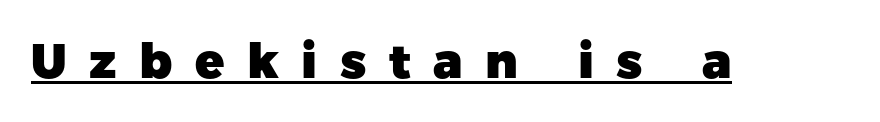
{"serif": "no", "italic": "no", "bold": "yes", "weight": "heavy", "width": "normal", "stroke_contrast": "low", "x_height": "medium", "monospaced": "no", "underline": "yes", "letter_spacing": "wide", "letter_spacing_em": 0.47, "glyph_px": 48}
